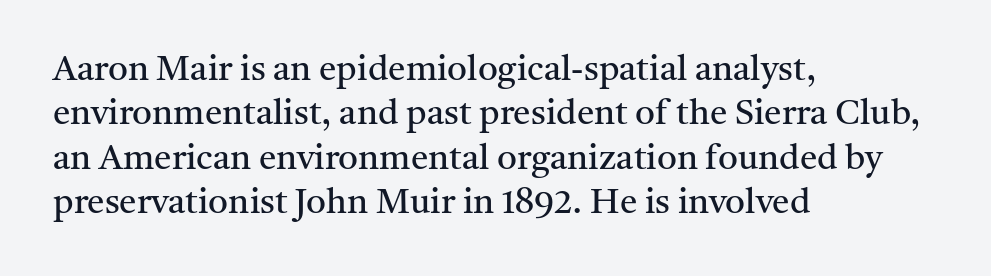
Each line starts at the same left margin while the right side varies. Each stroke keeps to a modest, everyday thickness or less. Interline gaps are of average width in this sample. The rendering uses natural spacing where letterforms have individual widths.
